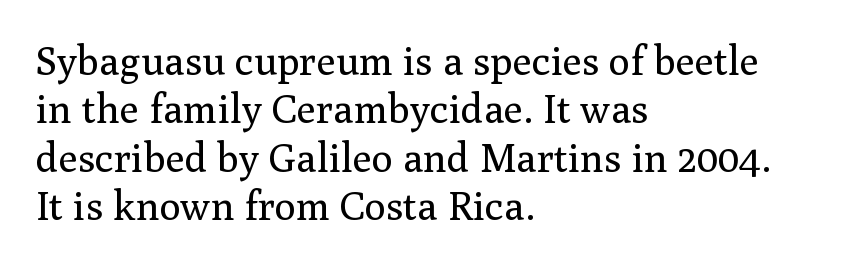
The image shows 40 px regular-weight serif type, upright; set left-aligned, line spacing 1.21x, normal letter spacing, not underlined; medium stroke contrast and a medium x-height.
